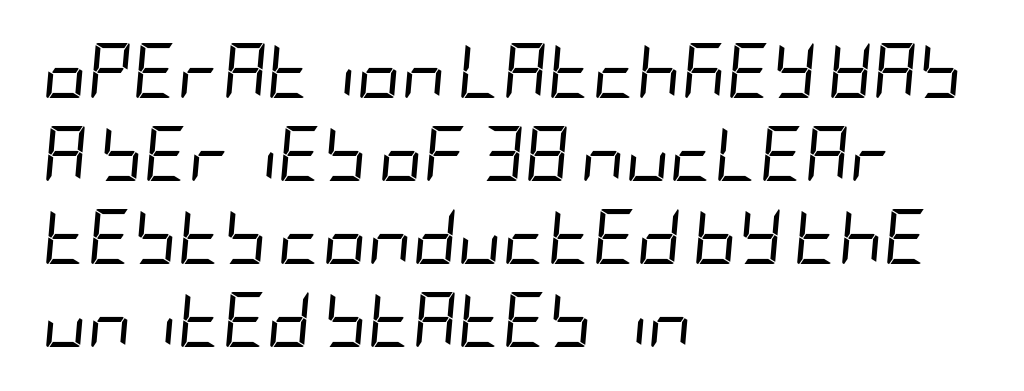
Q: Is the text bold? A: No.
Q: Is the text italic (slanted)? A: Yes, it leans right by about 5 degrees.
Q: Is the text underlined? A: No.
Q: How is the paragraph aligned? A: Left-aligned.
Q: Is the spacing between letters normal or unusually wide? A: Normal.
Q: Is the spacing between lines tight, normal or loose? A: Normal.
Q: Width (condensed, normal, or wide)? A: Condensed.
Q: Stroke contrast? A: Low.
Q: x-height? A: Large.
